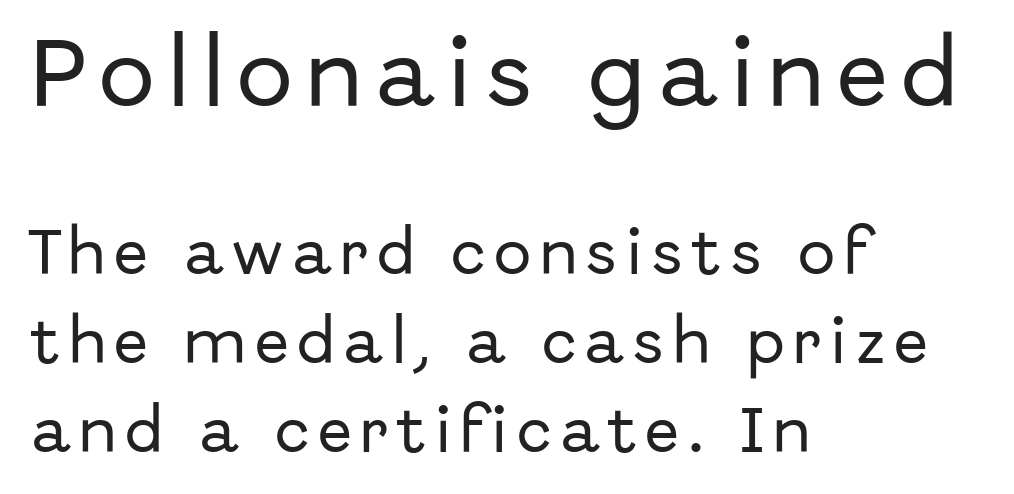
Q: Is the text italic (slanted)? A: No, it is upright.
Q: Is the typeface a serif or a sans-serif typeface? A: Sans-serif.
Q: Is the text underlined? A: No.
Q: How is the paragraph aligned? A: Left-aligned.
Q: Which block of text is set in a larger size, the first (top) or the second (bottom)? A: The first (top) one.
Q: Width (condensed, normal, or wide)? A: Normal.
Q: Stroke contrast? A: Low.
Q: x-height? A: Medium.
Q: Monospaced? A: No.
